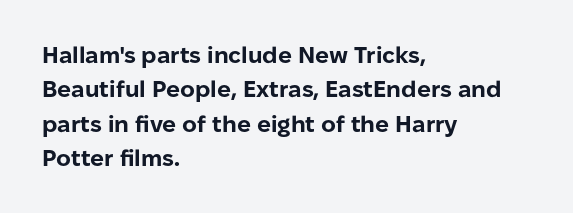
Q: Is the text bold? A: Yes.
Q: Is the text italic (slanted)? A: No, it is upright.
Q: Is the text underlined? A: No.
Q: How is the paragraph aligned? A: Left-aligned.
Q: Is the spacing between letters normal or unusually wide? A: Normal.
Q: Is the spacing between lines tight, normal or loose? A: Normal.
